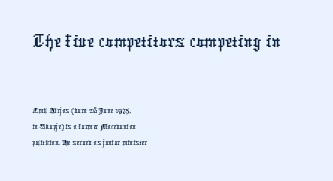
Look at the bottom of the vertical strokes: they stop flat, with no serifs. The designer gave the opening block more size than the closing block. Caption: multi-line text, flush left, ragged right. Characters follow at the spacing the type designer built in.
